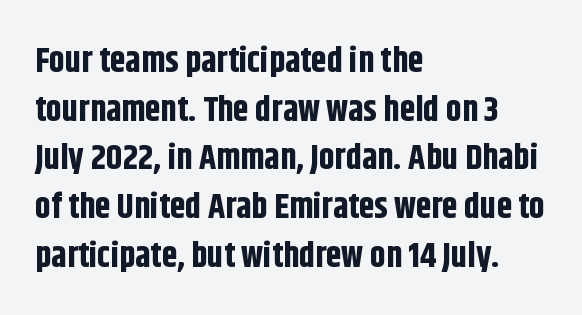
The face used here is rendered with its standard letterfit. These lines are set flush left with a ragged right edge. Heft: maximum for text — a bold. Descenders hang freely into open space.
